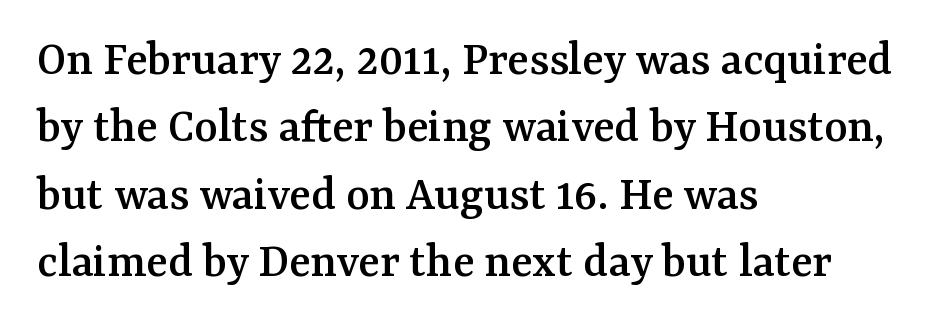
{"serif": "yes", "italic": "no", "width": "normal", "stroke_contrast": "medium", "x_height": "medium", "monospaced": "no", "underline": "no", "align": "left", "line_spacing": "normal", "line_spacing_ratio": 1.35, "letter_spacing": "normal", "letter_spacing_em": 0.0, "glyph_px": 50}
